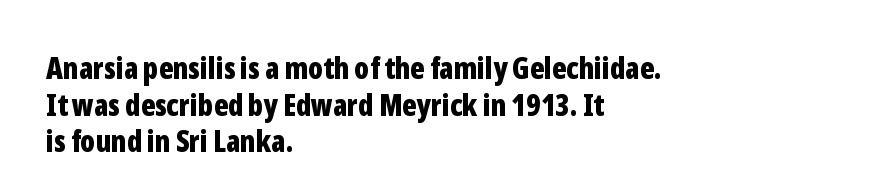
{"serif": "no", "italic": "no", "bold": "yes", "weight": "bold", "width": "condensed", "stroke_contrast": "low", "x_height": "medium", "monospaced": "no", "underline": "no", "align": "left", "line_spacing_ratio": 1.22, "letter_spacing": "normal", "letter_spacing_em": 0.0, "glyph_px": 30}
